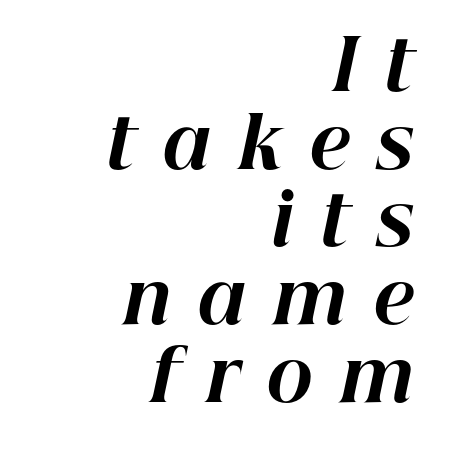
The image shows 70 px bold type, italic (leaning right); set right-aligned, tight line spacing (1.11x), unusually wide letter spacing (+0.38 em), not underlined; high stroke contrast and a medium x-height.
